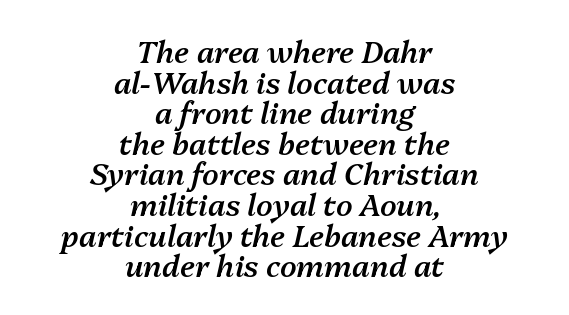
{"italic": "yes", "lean": "right", "slant_degrees": 13, "bold": "semi", "weight": "semibold", "width": "normal", "stroke_contrast": "medium", "x_height": "medium", "monospaced": "no", "underline": "no", "align": "center", "line_spacing": "tight", "line_spacing_ratio": 1.02, "letter_spacing": "normal", "letter_spacing_em": 0.0, "glyph_px": 30}
